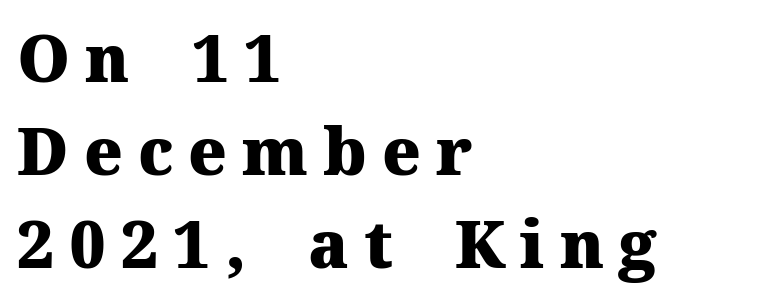
{"serif": "yes", "italic": "no", "bold": "yes", "weight": "heavy", "width": "normal", "stroke_contrast": "medium", "x_height": "medium", "monospaced": "no", "underline": "no", "align": "left", "line_spacing": "normal", "line_spacing_ratio": 1.43, "letter_spacing": "wide", "letter_spacing_em": 0.23, "glyph_px": 65}
